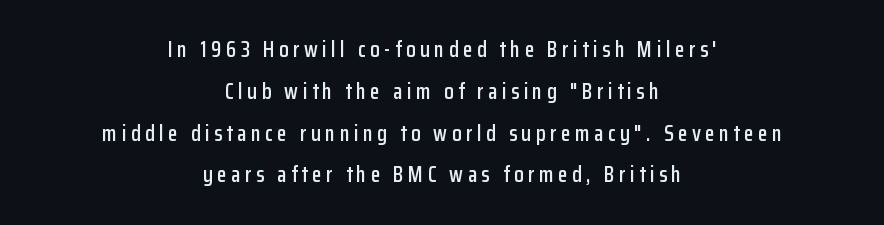
{"italic": "no", "underline": "no", "align": "center", "line_spacing": "loose", "line_spacing_ratio": 1.9, "letter_spacing": "wide", "letter_spacing_em": 0.2, "glyph_px": 22}
